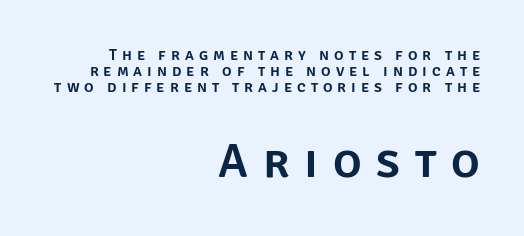
{"serif": "no", "italic": "no", "width": "normal", "stroke_contrast": "low", "x_height": "large", "monospaced": "no", "underline": "no", "align": "right", "line_spacing": "tight", "line_spacing_ratio": 1.01, "letter_spacing": "wide", "letter_spacing_em": 0.31, "larger_block": "second", "size_ratio": 3.0, "glyph_px": 48}
